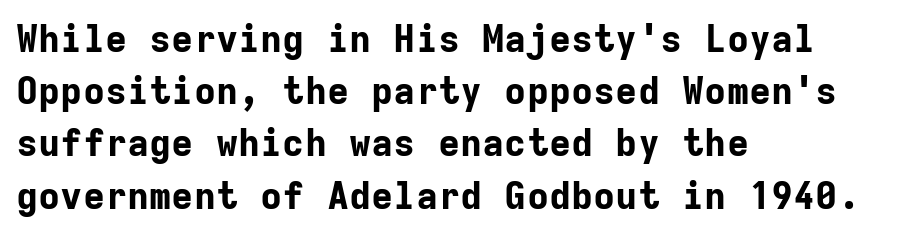
{"serif": "no", "italic": "no", "bold": "yes", "weight": "bold", "width": "normal", "stroke_contrast": "low", "x_height": "medium", "monospaced": "yes", "underline": "no", "align": "left", "line_spacing": "normal", "line_spacing_ratio": 1.41, "letter_spacing": "normal", "letter_spacing_em": 0.0, "glyph_px": 37}
